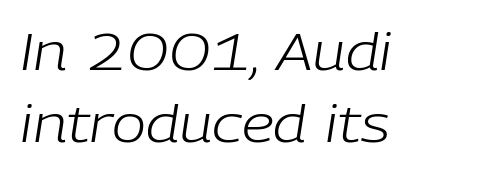
The image shows 51 px light type, italic (leaning right); set left-aligned, normal line spacing (1.41x), normal letter spacing, not underlined; low stroke contrast and a medium x-height.
